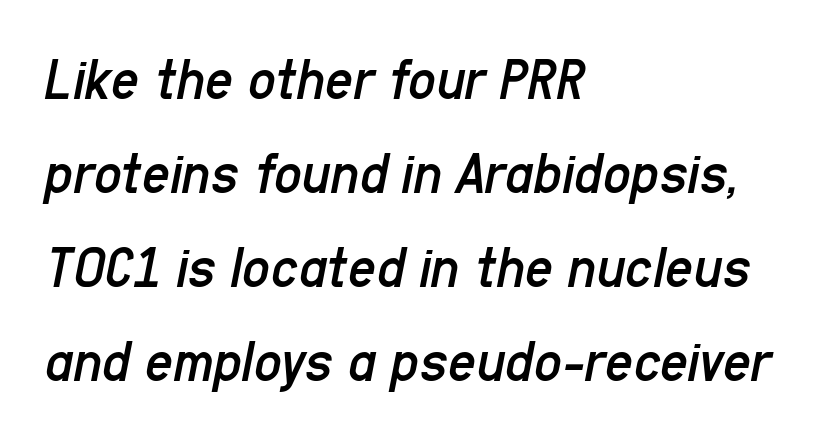
{"italic": "yes", "lean": "right", "slant_degrees": 11, "bold": "no", "weight": "regular", "width": "condensed", "stroke_contrast": "low", "x_height": "medium", "monospaced": "no", "underline": "no", "align": "left", "line_spacing": "normal", "line_spacing_ratio": 1.54, "letter_spacing": "normal", "letter_spacing_em": 0.0, "glyph_px": 61}
